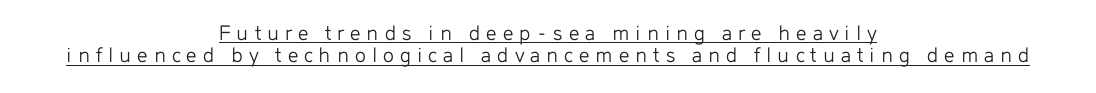
{"italic": "no", "bold": "no", "underline": "yes", "align": "center", "line_spacing": "tight", "line_spacing_ratio": 0.97, "letter_spacing": "wide", "letter_spacing_em": 0.26, "glyph_px": 23}
